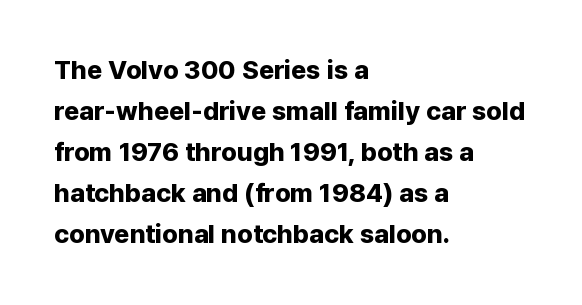
The image shows 26 px bold type, upright; set left-aligned, normal line spacing (1.58x), normal letter spacing, not underlined.
